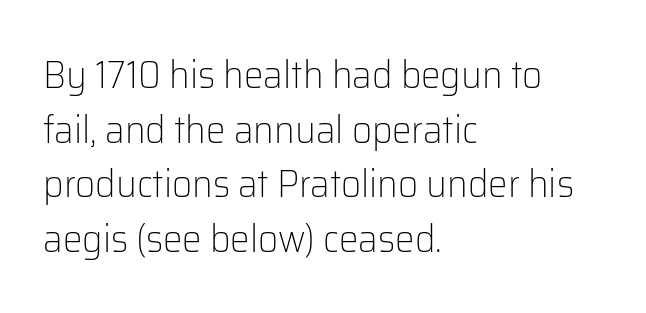
Q: Is the text bold? A: No.
Q: Is the text italic (slanted)? A: No, it is upright.
Q: Is the typeface a serif or a sans-serif typeface? A: Sans-serif.
Q: Is the text underlined? A: No.
Q: How is the paragraph aligned? A: Left-aligned.
Q: Is the spacing between letters normal or unusually wide? A: Normal.
Q: Is the spacing between lines tight, normal or loose? A: Normal.
Q: Width (condensed, normal, or wide)? A: Normal.
Q: Stroke contrast? A: Low.
Q: x-height? A: Medium.
Q: Monospaced? A: No.
